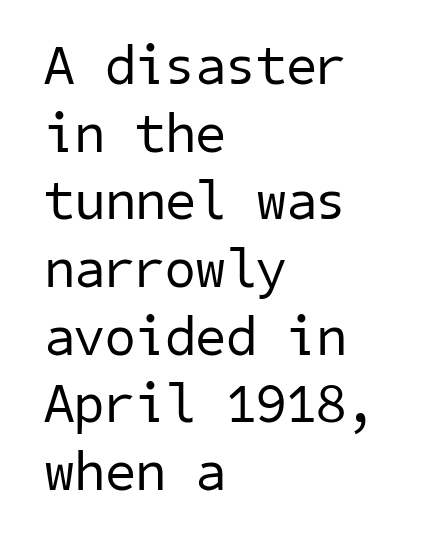
Horizontal alignment here is leftward, the default for most running prose. Spacing between characters is what you'd get straight out of the box. Compared with a typical body face, this is equally light or lighter still. The words here are not underlined.
